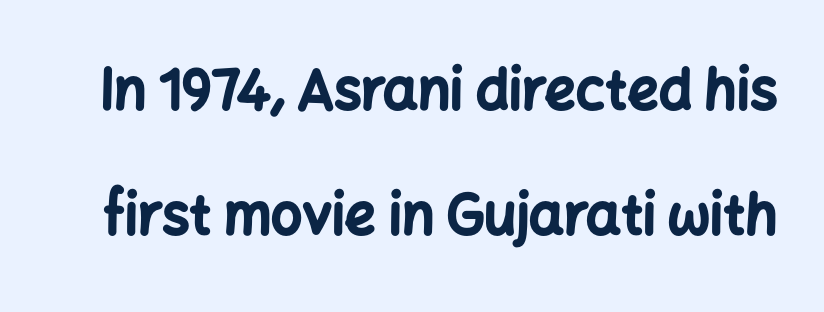
Do the characters align in a grid? No, the font is proportional. The letters sit at their default tracking, neither squeezed nor spread. Bare-footed words on every line. Reading down the column, the eye jumps a long way to each next line. The type family on display is of the sans-serif kind.
